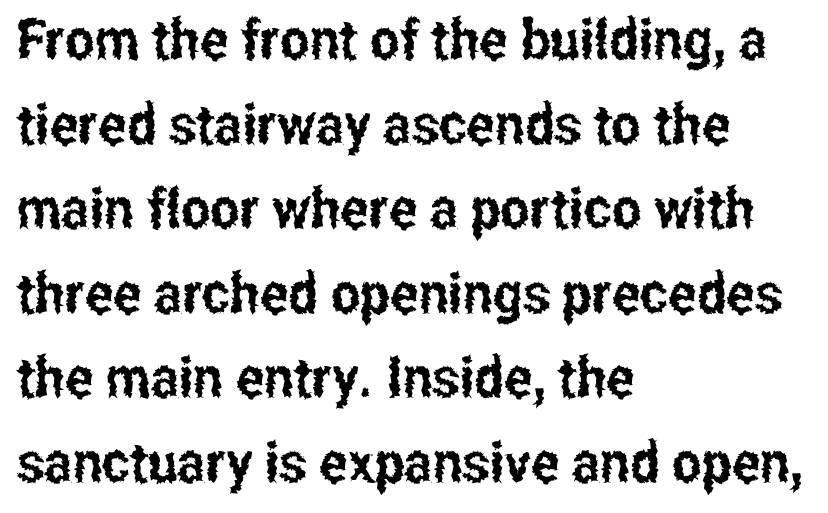
The passage shown is typeset with a sans-serif family. One-word summary of the alignment: left. These lines are rendered in a variable-pitch font. Vertical strokes here are truly vertical. You could call the tracking neutral — neither tight nor loose.
